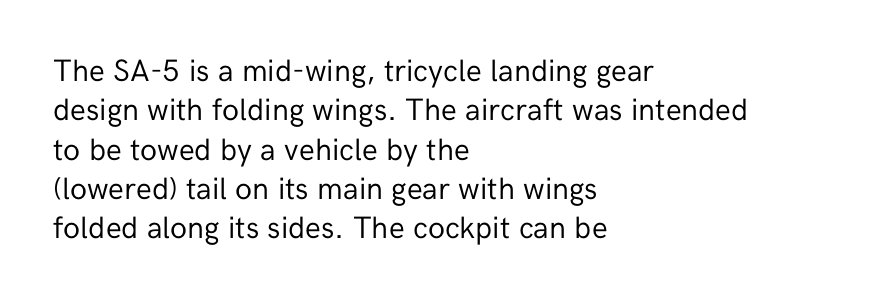
The image shows 31 px regular-weight sans-serif type, upright; set left-aligned, normal line spacing (1.27x), normal letter spacing, not underlined; low stroke contrast and a medium x-height.
